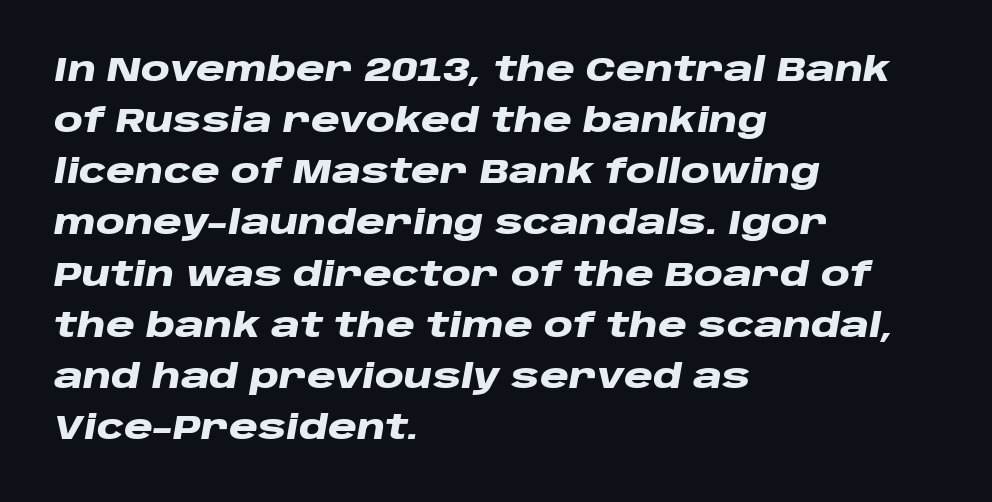
{"italic": "yes", "lean": "right", "slant_degrees": 10, "bold": "yes", "weight": "heavy", "width": "wide", "stroke_contrast": "low", "x_height": "large", "monospaced": "no", "underline": "no", "align": "left", "line_spacing": "normal", "line_spacing_ratio": 1.55, "letter_spacing": "normal", "letter_spacing_em": 0.0, "glyph_px": 33}
